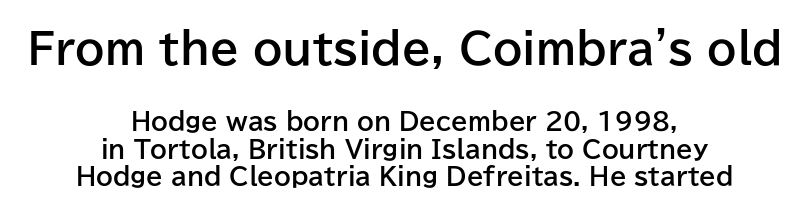
Q: Is the text bold? A: Yes.
Q: Is the text italic (slanted)? A: No, it is upright.
Q: Is the typeface a serif or a sans-serif typeface? A: Sans-serif.
Q: Is the text underlined? A: No.
Q: How is the paragraph aligned? A: Centered.
Q: Is the spacing between letters normal or unusually wide? A: Normal.
Q: Is the spacing between lines tight, normal or loose? A: Tight.
Q: Which block of text is set in a larger size, the first (top) or the second (bottom)? A: The first (top) one.
Q: Width (condensed, normal, or wide)? A: Normal.
Q: Stroke contrast? A: Low.
Q: x-height? A: Medium.
Q: Monospaced? A: No.
